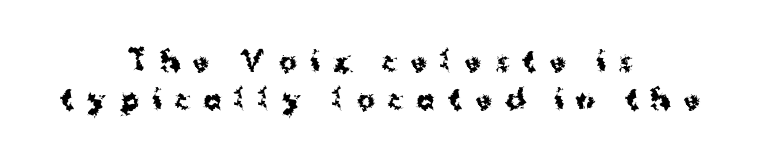
{"italic": "no", "bold": "yes", "underline": "no", "align": "center", "line_spacing": "normal", "line_spacing_ratio": 1.39, "letter_spacing": "wide", "letter_spacing_em": 0.49, "glyph_px": 27}
